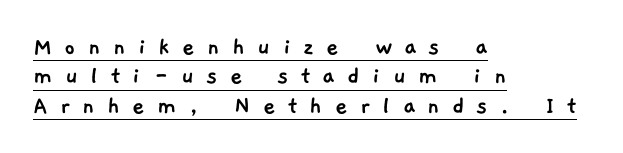
The image shows 27 px text type; set left-aligned, tight line spacing (1.09x), unusually wide letter spacing (+0.45 em), underlined.
